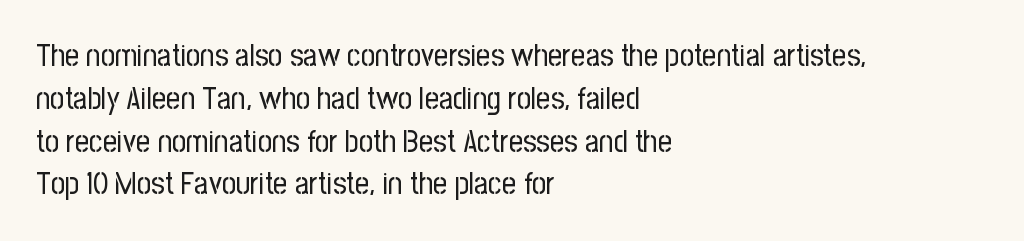
No italicization has been applied; the sample stays upright. The passage shown is not bold in any degree. Typographically, this falls in the sans-serif category. Observe the ordinary spacing: letters are neighbours, not strangers.
